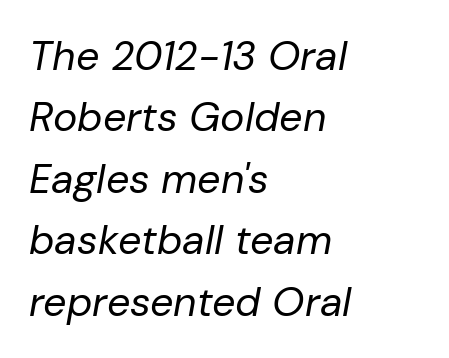
{"italic": "yes", "lean": "right", "slant_degrees": 10, "bold": "no", "weight": "regular", "width": "normal", "stroke_contrast": "low", "x_height": "medium", "monospaced": "no", "underline": "no", "align": "left", "line_spacing": "normal", "line_spacing_ratio": 1.5, "letter_spacing": "normal", "letter_spacing_em": 0.0, "glyph_px": 41}
